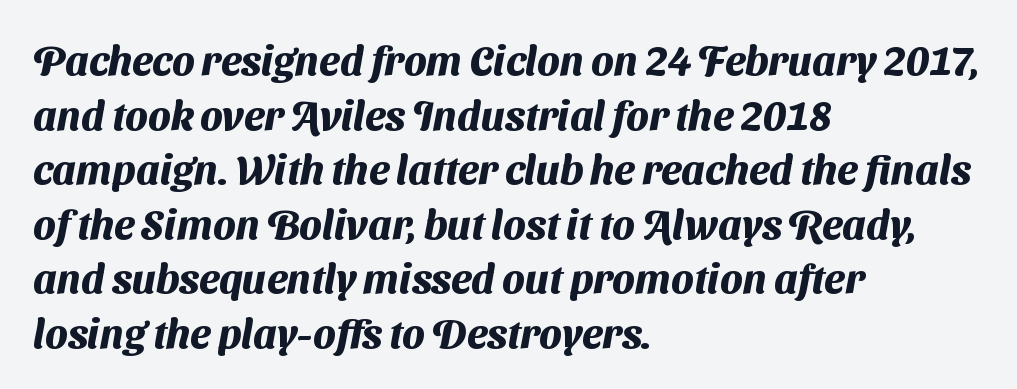
{"serif": "no", "bold": "yes", "weight": "heavy", "width": "normal", "stroke_contrast": "medium", "x_height": "medium", "monospaced": "no", "underline": "no", "align": "left", "line_spacing": "normal", "line_spacing_ratio": 1.33, "letter_spacing": "normal", "letter_spacing_em": 0.0, "glyph_px": 41}
